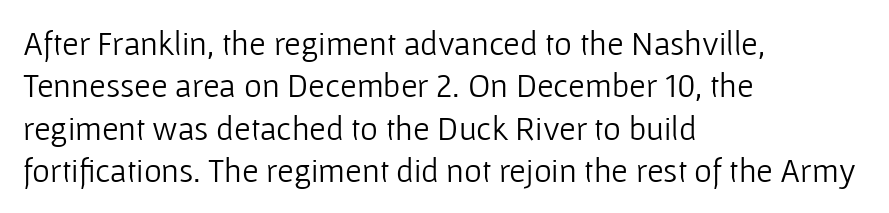
Type style note: lacks serifs. Posture: vertical. The face used here is proportionally spaced, like ordinary book or web type. The leading is moderate, giving the passage an even texture.
